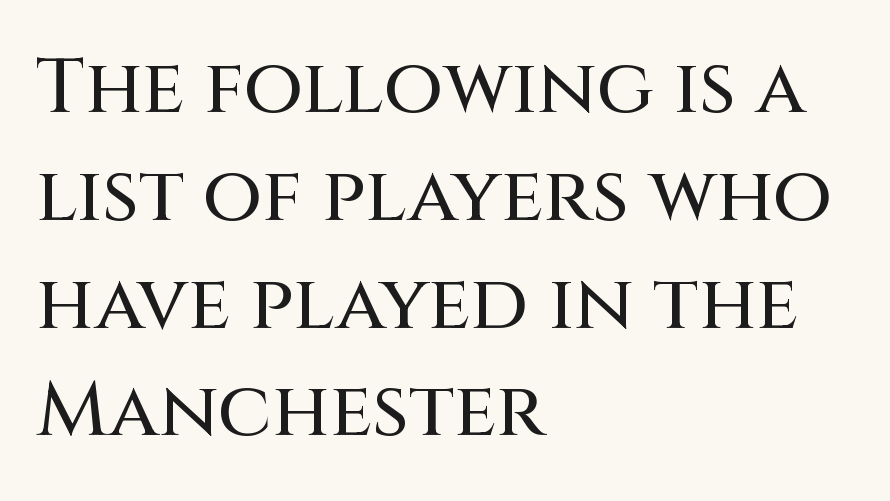
{"serif": "no", "italic": "no", "width": "normal", "stroke_contrast": "medium", "x_height": "large", "monospaced": "no", "underline": "no", "align": "left", "line_spacing": "normal", "line_spacing_ratio": 1.4, "letter_spacing": "normal", "letter_spacing_em": 0.0, "glyph_px": 77}
